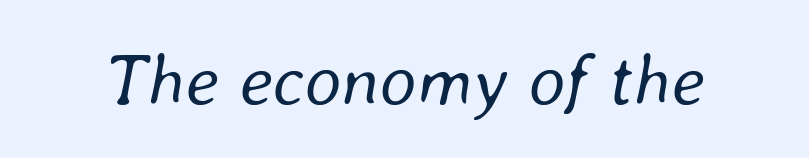
Here the designer chose a conventional face with non-uniform glyph widths. Letters rest on an invisible, unmarked baseline. Every character sits at an angle, as italics do. Is the letter spacing exaggerated? No — it looks like the ordinary default. Is the stroke heavy? The answer is a plain regular-or-lighter.
